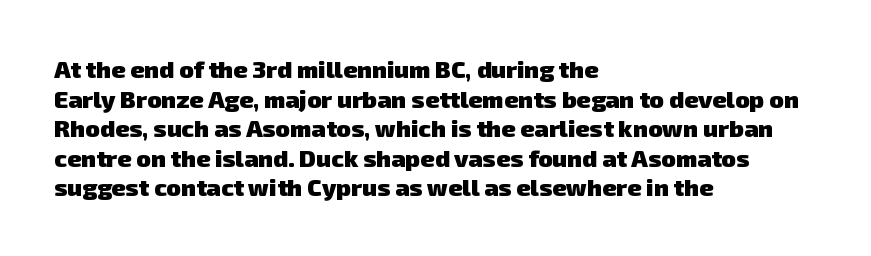
{"bold": "yes", "underline": "no", "align": "left", "line_spacing_ratio": 1.23, "letter_spacing": "normal", "letter_spacing_em": 0.0, "glyph_px": 24}
